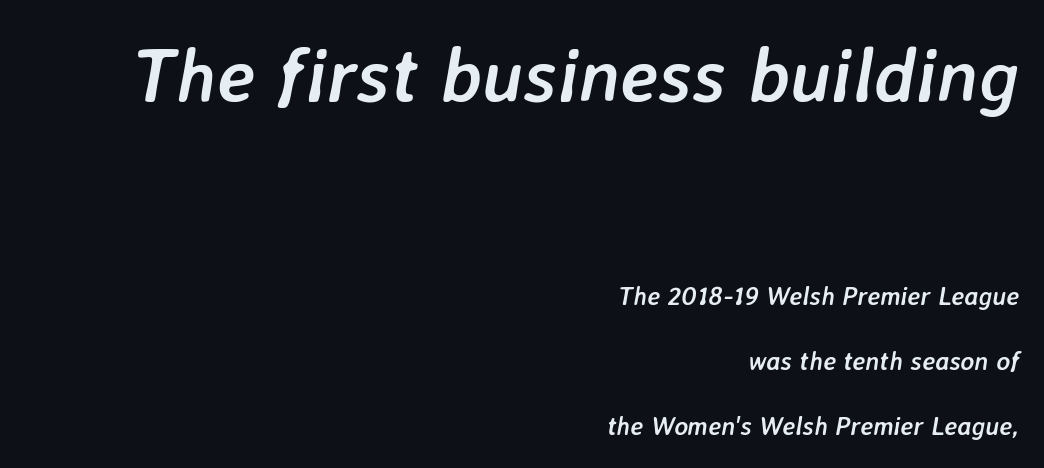
The passage shown is emphatically bold. Note the varied advance widths — an 'i' is clearly narrower than an 'm'. In terms of leading, this rendering errs on the spacious side. Between these two stacked blocks, the higher one wins on size. The letterforms sit shoulder to shoulder at normal distance. The lines are quadded right.
